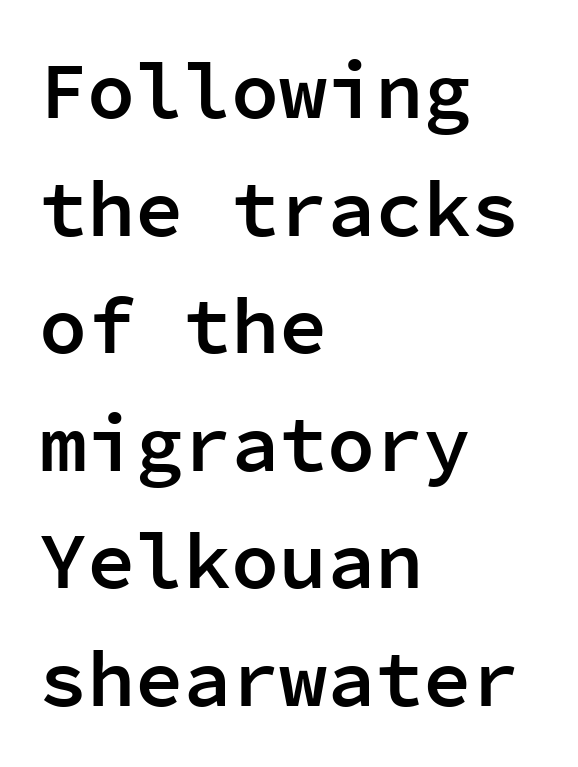
{"serif": "no", "italic": "no", "bold": "semi", "weight": "semibold", "width": "normal", "stroke_contrast": "low", "x_height": "medium", "monospaced": "yes", "underline": "no", "align": "left", "line_spacing": "normal", "line_spacing_ratio": 1.47, "letter_spacing": "normal", "letter_spacing_em": 0.0, "glyph_px": 80}
